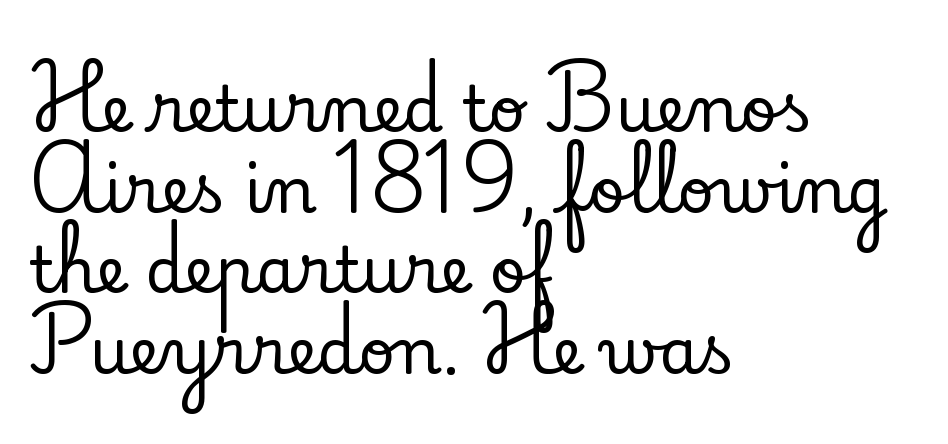
The characters display serif detailing at their extremities. Look at the tracking — it's just the regular setting, nothing added. This sample is left-justified, so line endings fall wherever the words run out. Decoration check: the copy has no underline.
